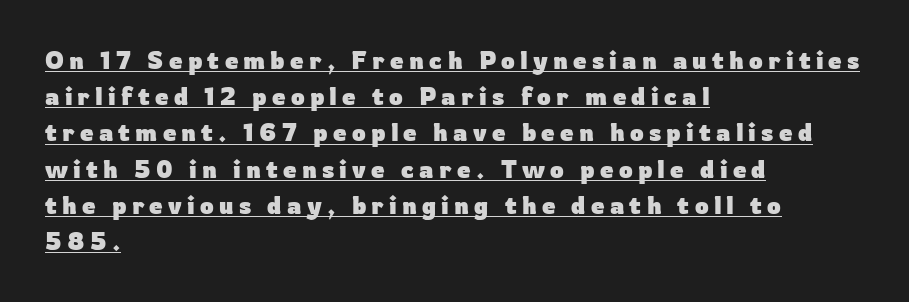
{"italic": "no", "bold": "yes", "underline": "yes", "align": "left", "line_spacing": "normal", "line_spacing_ratio": 1.51, "letter_spacing": "wide", "letter_spacing_em": 0.22, "glyph_px": 24}
